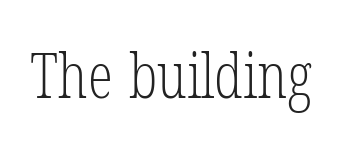
The image shows 63 px light, condensed serif type; set normal letter spacing, not underlined; low stroke contrast and a medium x-height.
